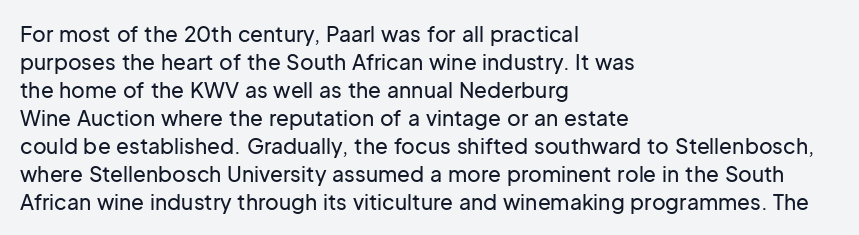
If you measured baseline to baseline, you'd find a middling distance. Descenders are the only things crossing below the line. The lines in this sample share a left origin and differ only in where they stop. Letter spacing: default. Quick note: not italic, upright.
